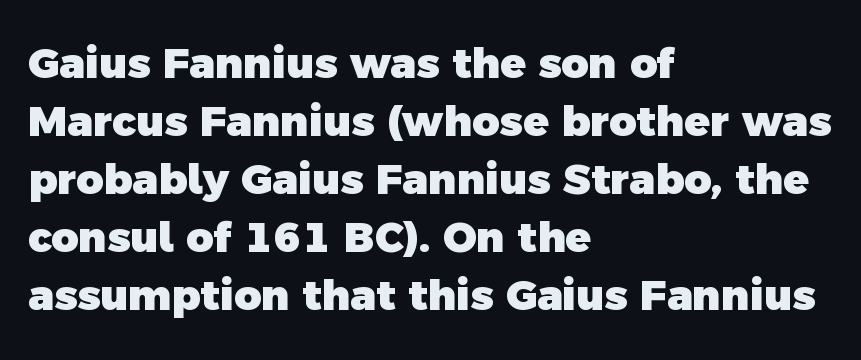
{"serif": "no", "bold": "yes", "weight": "heavy", "width": "normal", "x_height": "medium", "monospaced": "no", "underline": "no", "align": "left", "line_spacing": "normal", "line_spacing_ratio": 1.38, "letter_spacing": "normal", "letter_spacing_em": 0.0, "glyph_px": 42}
